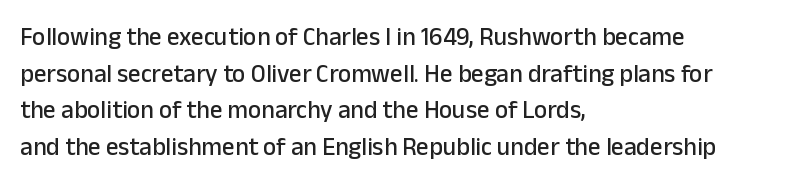
The image shows 25 px text type, upright; set left-aligned, normal line spacing (1.47x), normal letter spacing, not underlined.
